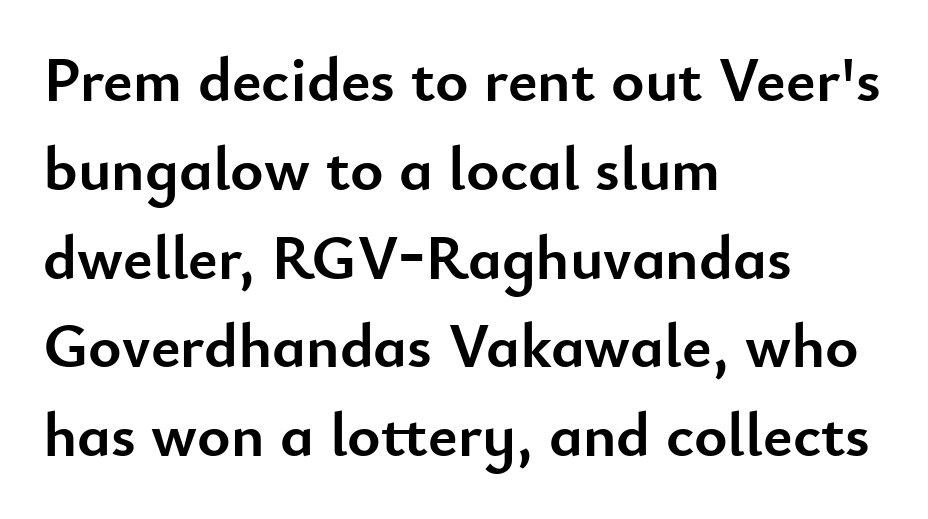
Q: Is the text bold? A: Yes.
Q: Is the text italic (slanted)? A: No, it is upright.
Q: Is the typeface a serif or a sans-serif typeface? A: Sans-serif.
Q: Is the text underlined? A: No.
Q: How is the paragraph aligned? A: Left-aligned.
Q: Is the spacing between letters normal or unusually wide? A: Normal.
Q: Is the spacing between lines tight, normal or loose? A: Normal.
Q: Width (condensed, normal, or wide)? A: Normal.
Q: Stroke contrast? A: Low.
Q: x-height? A: Small.
Q: Monospaced? A: No.
